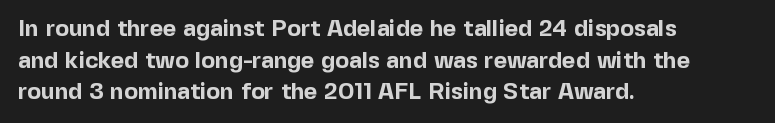
{"italic": "no", "bold": "yes", "underline": "no", "align": "left", "line_spacing": "normal", "line_spacing_ratio": 1.37, "letter_spacing": "normal", "letter_spacing_em": 0.0, "glyph_px": 23}
